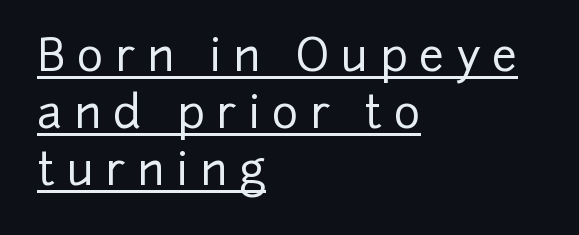
Where is the straight margin? On the left. In terms of letterform style, serifs are entirely absent. This sample carries an underscore along the baseline area. Tracking here is generous; glyphs stand well apart from one another. A normal amount of white space separates one row of letters from the next.
